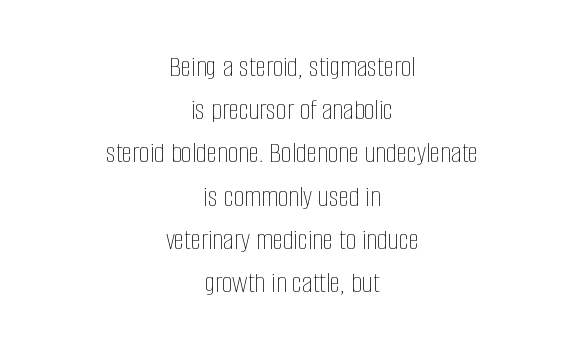
The image shows 30 px thin, condensed type, upright; set centered, normal line spacing (1.44x), normal letter spacing, not underlined; low stroke contrast and a large x-height.
